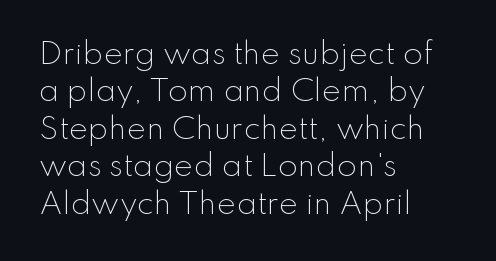
If you drew a ruler down the left edge, every line would touch it. When letters stand straight like this, we call the style roman or upright. Is this a sans? Yes — the strokes have no serifs. The letterforms sit shoulder to shoulder at normal distance.
